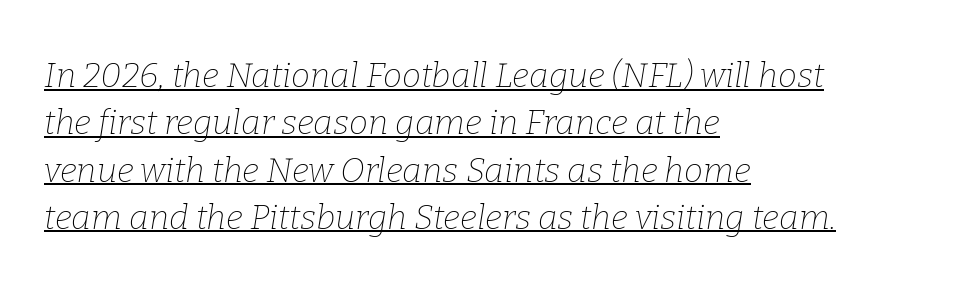
{"serif": "yes", "italic": "yes", "lean": "right", "slant_degrees": 9, "bold": "no", "weight": "thin", "width": "normal", "stroke_contrast": "low", "x_height": "medium", "monospaced": "no", "underline": "yes", "align": "left", "line_spacing": "normal", "line_spacing_ratio": 1.39, "letter_spacing": "normal", "letter_spacing_em": 0.0, "glyph_px": 34}
